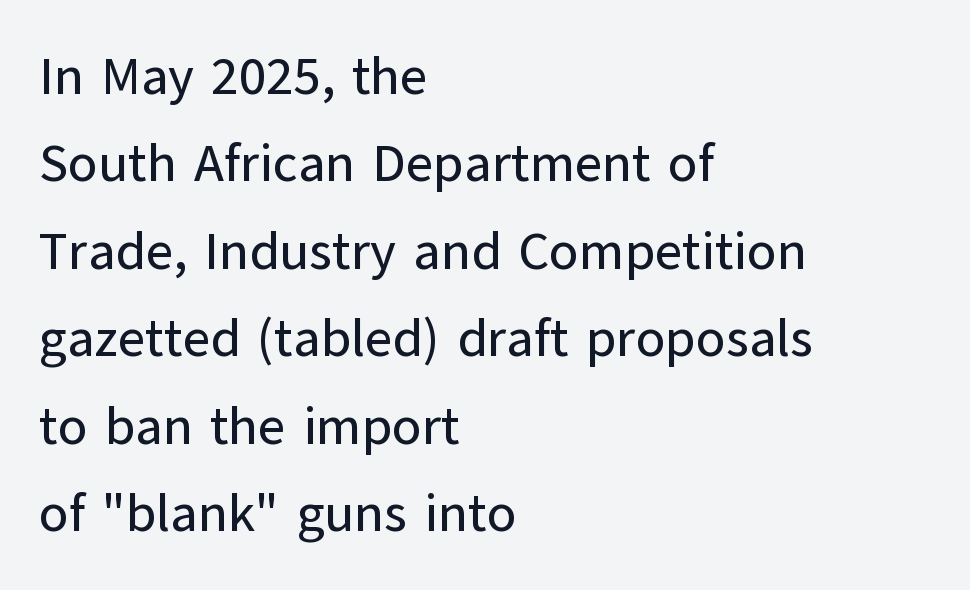
Compared with typical paragraphs, the rows here are spaced about the same. Standard letterfit; no display-style spreading of the glyphs. Nope, not italic — everything's standing straight. In terms of letterform style, serifs are entirely absent.
